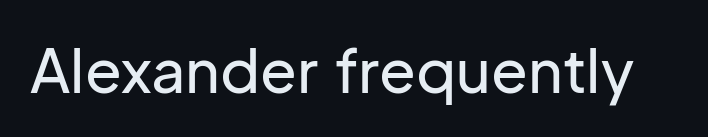
The tracking reads as untouched default to a designer's eye. What kind of face is this? One without serifs — a sans. In terms of posture, this sample is upright. Rule under the text: the space is simply empty. You could not count columns in this text — the font is proportionally spaced.
